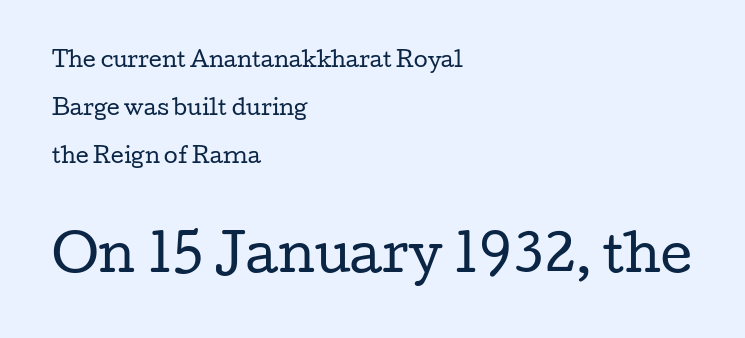
The image shows 49 px regular-weight, wide serif type, upright; set left-aligned, loose line spacing (2.41x), normal letter spacing, not underlined; the second (bottom) block is 2.45x larger; low stroke contrast and a medium x-height.
